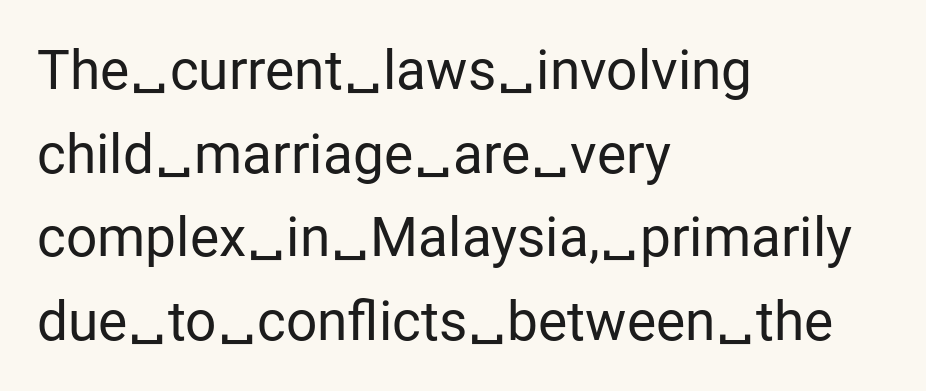
The image shows 55 px regular-weight sans-serif type, upright; set left-aligned, normal line spacing (1.52x), normal letter spacing, not underlined; low stroke contrast and a medium x-height.
